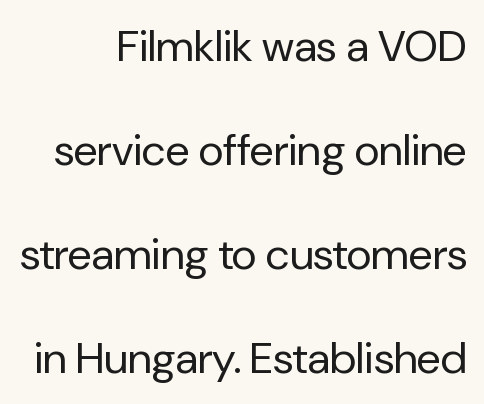
Q: Is the text bold? A: No.
Q: Is the text italic (slanted)? A: No, it is upright.
Q: Is the typeface a serif or a sans-serif typeface? A: Sans-serif.
Q: Is the text underlined? A: No.
Q: How is the paragraph aligned? A: Right-aligned.
Q: Is the spacing between letters normal or unusually wide? A: Normal.
Q: Is the spacing between lines tight, normal or loose? A: Loose.
Q: Width (condensed, normal, or wide)? A: Normal.
Q: Stroke contrast? A: Low.
Q: x-height? A: Medium.
Q: Monospaced? A: No.
